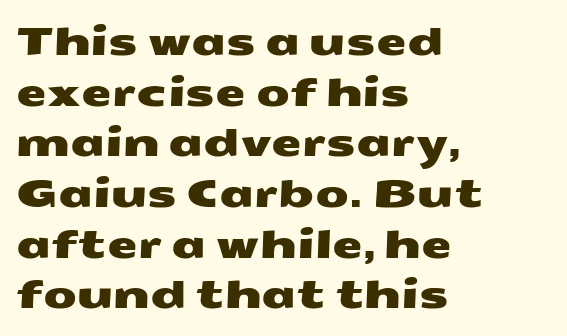
Type without underlining. The vertical gap from one line to the next is medium. Observe the ordinary spacing: letters are neighbours, not strangers. This sample uses a sans-serif face.
